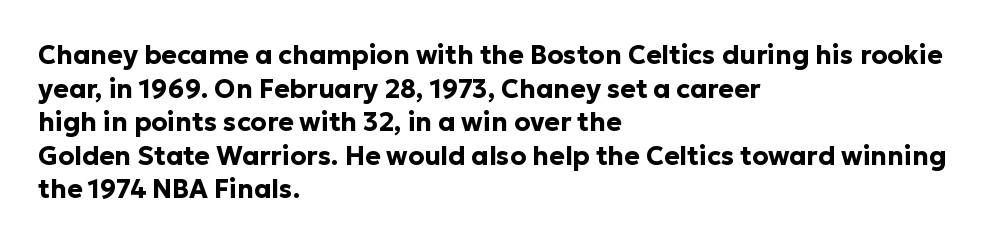
{"italic": "no", "bold": "yes", "underline": "no", "align": "left", "line_spacing": "normal", "line_spacing_ratio": 1.29, "letter_spacing": "normal", "letter_spacing_em": 0.0, "glyph_px": 26}
